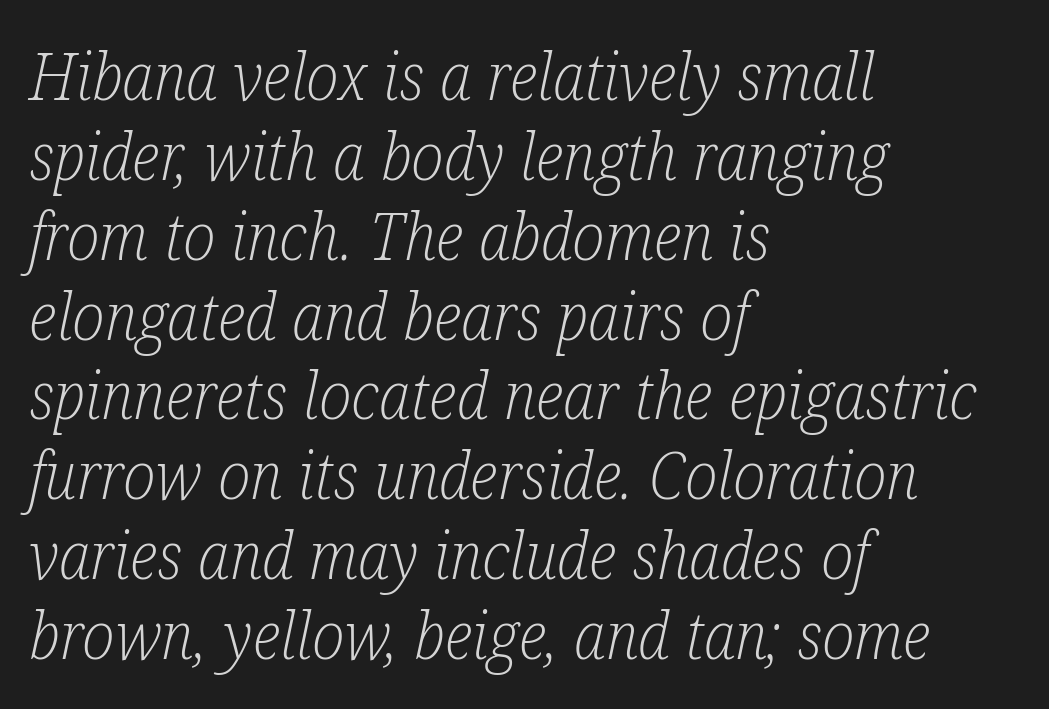
Q: Is the text bold? A: No.
Q: Is the text italic (slanted)? A: Yes, it leans right by about 12 degrees.
Q: Is the typeface a serif or a sans-serif typeface? A: Serif.
Q: Is the text underlined? A: No.
Q: How is the paragraph aligned? A: Left-aligned.
Q: Is the spacing between letters normal or unusually wide? A: Normal.
Q: Width (condensed, normal, or wide)? A: Condensed.
Q: Stroke contrast? A: Low.
Q: x-height? A: Medium.
Q: Monospaced? A: No.
